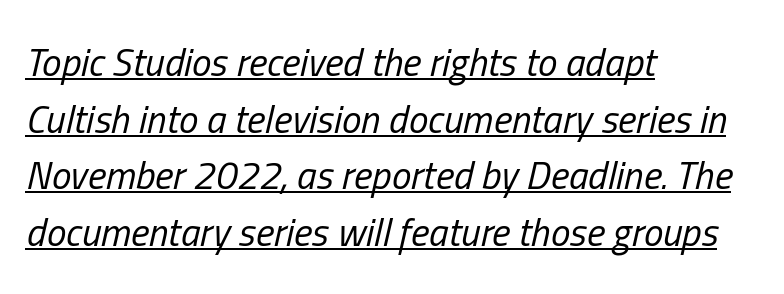
{"italic": "yes", "lean": "right", "slant_degrees": 13, "bold": "no", "weight": "regular", "width": "condensed", "stroke_contrast": "low", "x_height": "medium", "monospaced": "no", "underline": "yes", "align": "left", "line_spacing": "normal", "line_spacing_ratio": 1.45, "letter_spacing": "normal", "letter_spacing_em": 0.0, "glyph_px": 39}
